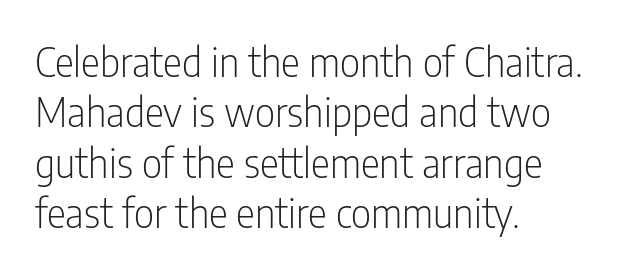
{"serif": "no", "italic": "no", "bold": "no", "weight": "light", "width": "condensed", "stroke_contrast": "low", "x_height": "medium", "monospaced": "no", "underline": "no", "align": "left", "line_spacing": "normal", "line_spacing_ratio": 1.26, "letter_spacing": "normal", "letter_spacing_em": 0.0, "glyph_px": 40}
